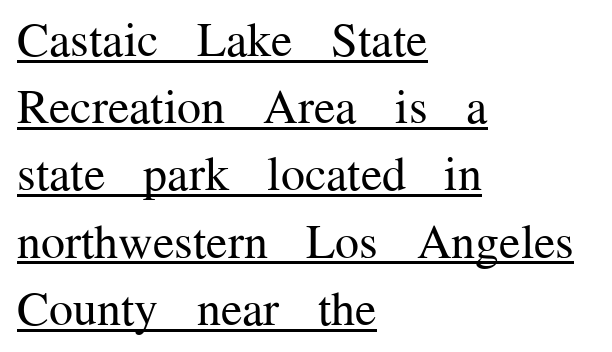
The image shows 48 px regular-weight serif type, upright; set left-aligned, normal line spacing (1.4x), normal letter spacing, underlined; medium stroke contrast and a medium x-height.
